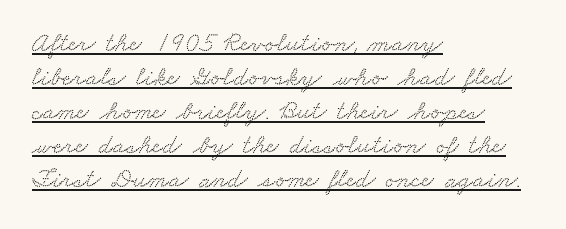
Visually the block forms a straight wall on the left and a jagged coastline on the right. Default kerning and tracking; the words read as compact shapes. The rows are spaced the way most documents space them. The rendered words wear a rule along their underside.
